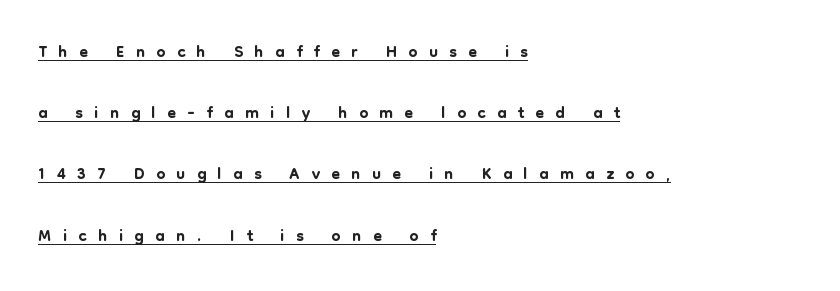
The image shows 25 px text type, upright; set left-aligned, loose line spacing (2.45x), unusually wide letter spacing (+0.46 em), underlined.
